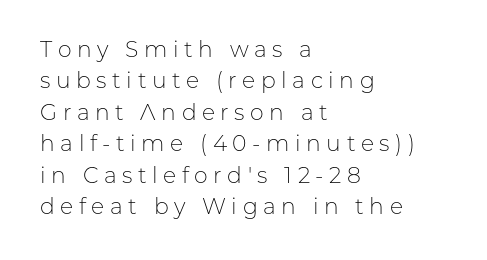
It's the straight-up-and-down kind of type. Stroke thickness stays within the range of a standard reading face or lighter. Here the glyphs are tracked loosely, breaking word shapes into spaced letters. Reading down the block, your eye returns to a fixed left position each line. Leading: standard.
